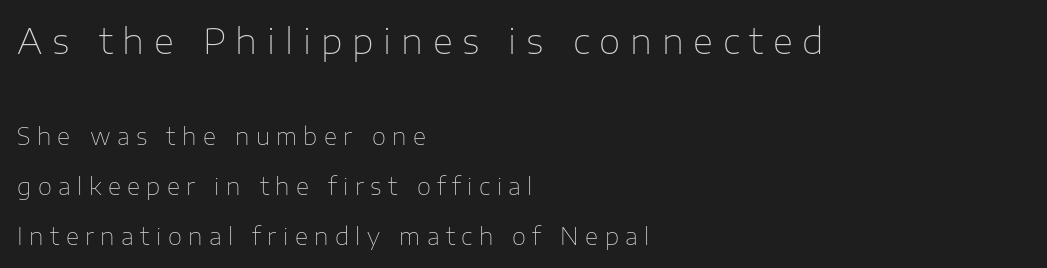
Q: Is the text bold? A: No.
Q: Is the text italic (slanted)? A: No, it is upright.
Q: Is the typeface a serif or a sans-serif typeface? A: Sans-serif.
Q: Is the text underlined? A: No.
Q: How is the paragraph aligned? A: Left-aligned.
Q: Is the spacing between letters normal or unusually wide? A: Unusually wide.
Q: Is the spacing between lines tight, normal or loose? A: Loose.
Q: Which block of text is set in a larger size, the first (top) or the second (bottom)? A: The first (top) one.
Q: Width (condensed, normal, or wide)? A: Normal.
Q: Stroke contrast? A: Low.
Q: x-height? A: Medium.
Q: Monospaced? A: No.
